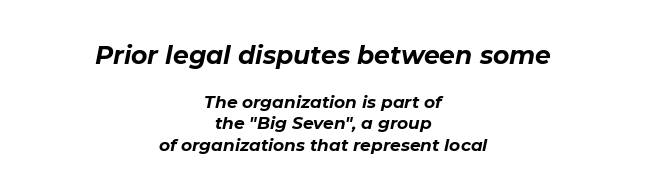
You get the large type first, then a drop to smaller type. Each row of text sits above clean, open space. Look at the stroke-to-counter ratio: heavy, a bold. Default kerning and tracking; the words read as compact shapes.
